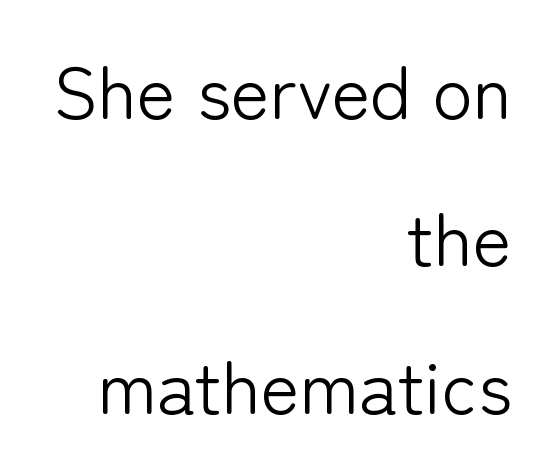
Descenders are the only things crossing below the line. Horizontal bands of white between lines are thick stripes. Check where the strokes stop: nothing finishes them off — pure sans. The specimen reads as upright at a glance. The rag falls on the left side of this text block. Words appear dense and cohesive because spacing is normal.
